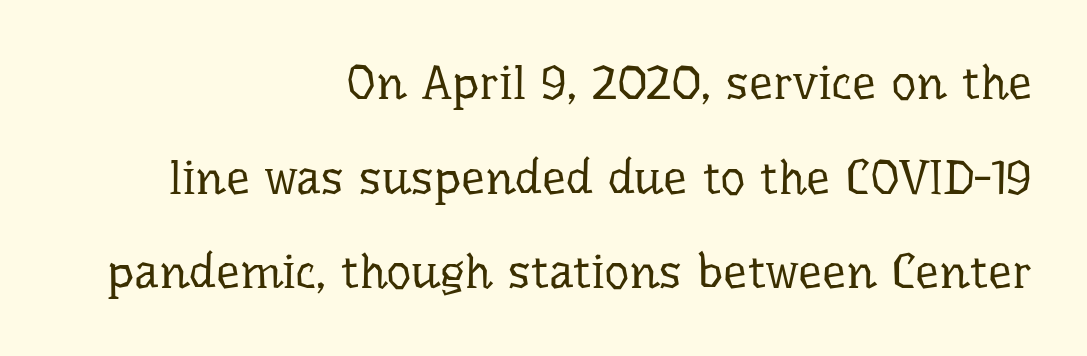
The image shows 48 px regular-weight serif type, upright; set right-aligned, loose line spacing (1.97x), normal letter spacing, not underlined; low stroke contrast and a medium x-height.
